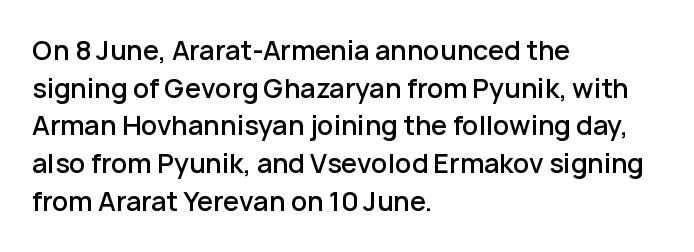
Q: Is the text bold? A: Semi-bold.
Q: Is the text italic (slanted)? A: No, it is upright.
Q: Is the text underlined? A: No.
Q: How is the paragraph aligned? A: Left-aligned.
Q: Is the spacing between letters normal or unusually wide? A: Normal.
Q: Is the spacing between lines tight, normal or loose? A: Normal.
